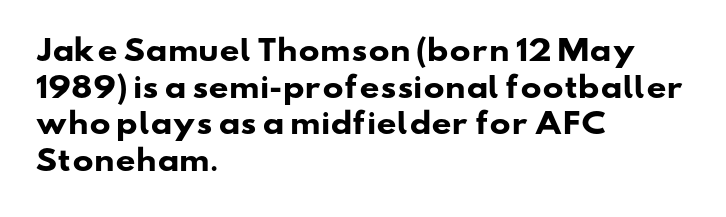
{"serif": "no", "bold": "yes", "weight": "heavy", "width": "wide", "stroke_contrast": "low", "x_height": "small", "monospaced": "no", "underline": "no", "align": "left", "line_spacing": "normal", "line_spacing_ratio": 1.31, "letter_spacing": "normal", "letter_spacing_em": 0.0, "glyph_px": 28}
